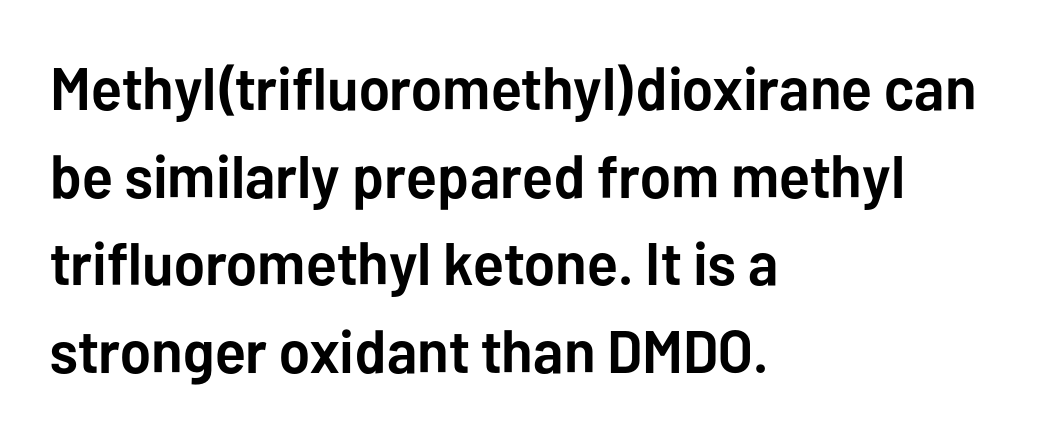
Q: Is the text bold? A: Yes.
Q: Is the text italic (slanted)? A: No, it is upright.
Q: Is the typeface a serif or a sans-serif typeface? A: Sans-serif.
Q: Is the text underlined? A: No.
Q: How is the paragraph aligned? A: Left-aligned.
Q: Is the spacing between letters normal or unusually wide? A: Normal.
Q: Is the spacing between lines tight, normal or loose? A: Normal.
Q: Width (condensed, normal, or wide)? A: Normal.
Q: Stroke contrast? A: Low.
Q: x-height? A: Medium.
Q: Monospaced? A: No.
